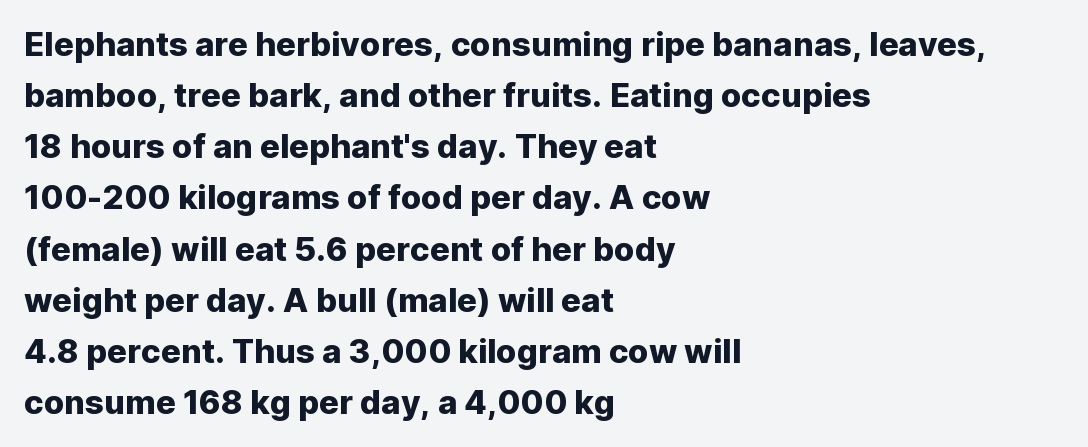
Q: Is the text italic (slanted)? A: No, it is upright.
Q: Is the typeface a serif or a sans-serif typeface? A: Sans-serif.
Q: Is the text underlined? A: No.
Q: How is the paragraph aligned? A: Left-aligned.
Q: Is the spacing between letters normal or unusually wide? A: Normal.
Q: Is the spacing between lines tight, normal or loose? A: Normal.
Q: Width (condensed, normal, or wide)? A: Normal.
Q: Stroke contrast? A: Low.
Q: x-height? A: Medium.
Q: Monospaced? A: No.
